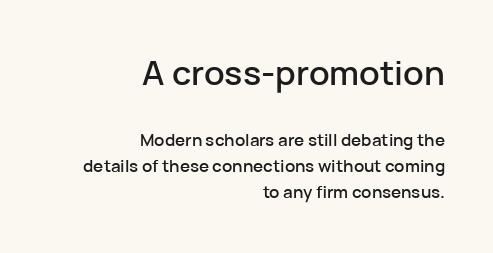
The image shows 34 px sans-serif type, upright; set right-aligned, normal line spacing (1.53x), normal letter spacing, not underlined; the first (top) block is 2.0x larger; low stroke contrast and a medium x-height.
